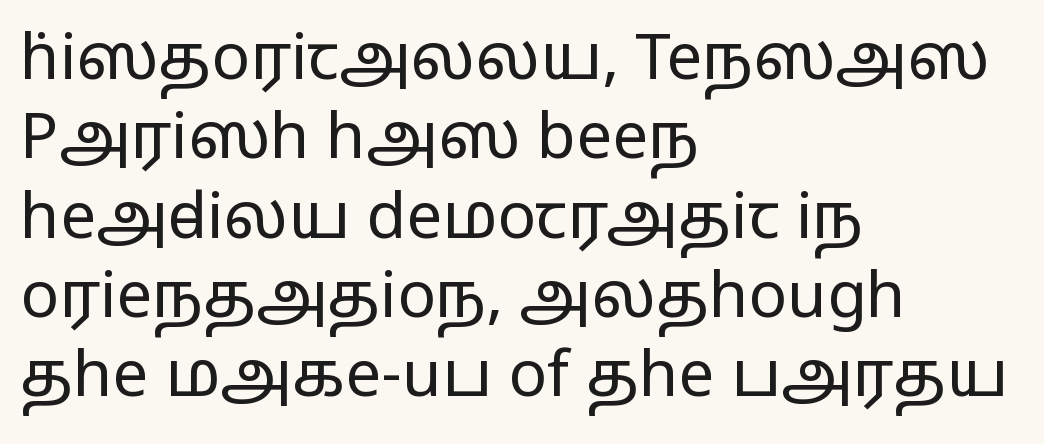
Here the designer chose a conventional face with non-uniform glyph widths. Caption: face not bold, strokes unweighted. The compositor pushed each line to the left boundary. No italicization has been applied; the sample stays upright. This rendering features lettering with no underline.
